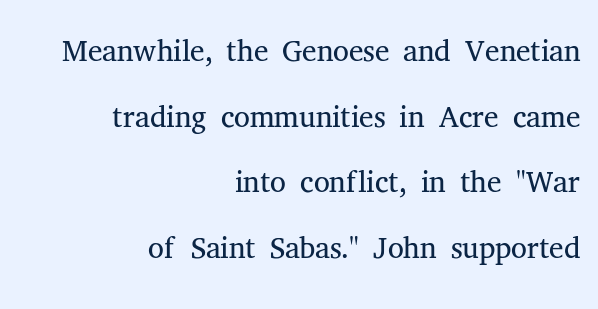
Has an underline been added? It has not. The horizontal fit of the characters is conventional and even. Think standard paragraph weight, or any step lighter than that. Do the characters align in a grid? No, the font is proportional. The typography opts for an upright posture over an oblique one. One glance says typical: line gaps are just what's usual.
